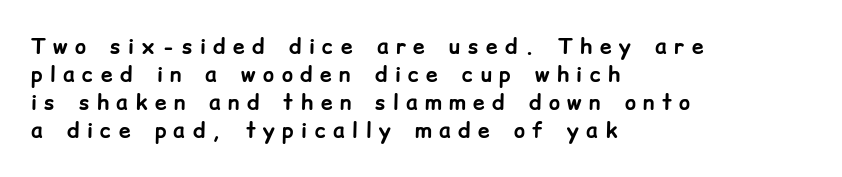
Q: Is the text bold? A: Yes.
Q: Is the text italic (slanted)? A: No, it is upright.
Q: Is the text underlined? A: No.
Q: How is the paragraph aligned? A: Left-aligned.
Q: Is the spacing between letters normal or unusually wide? A: Unusually wide.
Q: Is the spacing between lines tight, normal or loose? A: Normal.
